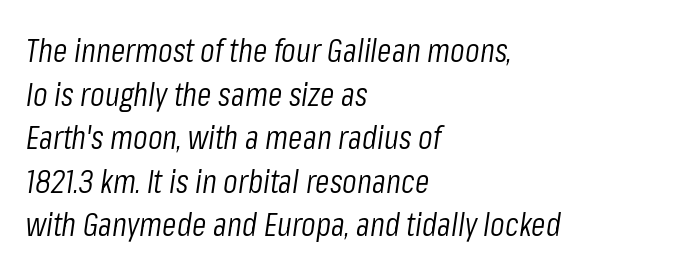
Stems here are at most as thick as an everyday book face. Designer's note — italics engaged. The area under the type is left untouched. Character widths vary here, with narrow letters taking less room than wide ones. Each new line begins a customary step beneath the previous one.
